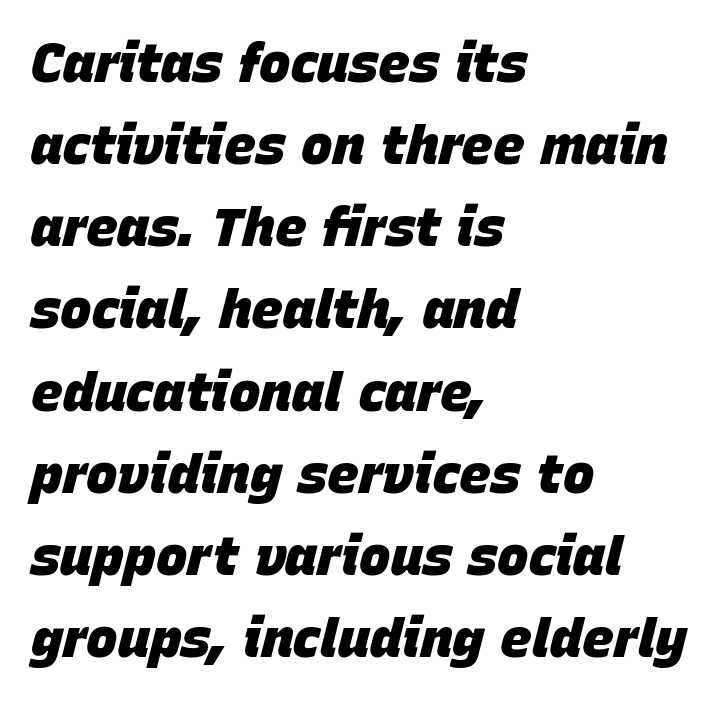
The image shows 53 px heavy type, italic (leaning right); set left-aligned, normal line spacing (1.55x), normal letter spacing, not underlined; low stroke contrast and a large x-height.
